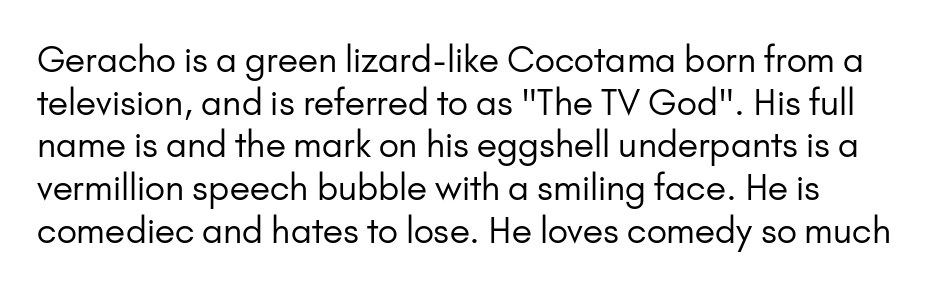
Q: Is the text bold? A: No.
Q: Is the text italic (slanted)? A: No, it is upright.
Q: Is the typeface a serif or a sans-serif typeface? A: Sans-serif.
Q: Is the text underlined? A: No.
Q: How is the paragraph aligned? A: Left-aligned.
Q: Is the spacing between letters normal or unusually wide? A: Normal.
Q: Width (condensed, normal, or wide)? A: Normal.
Q: Stroke contrast? A: Low.
Q: x-height? A: Small.
Q: Monospaced? A: No.
